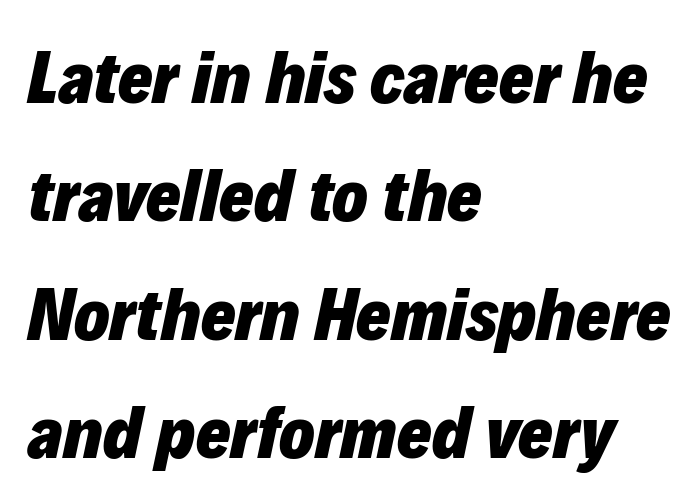
Q: Is the text bold? A: Yes.
Q: Is the text italic (slanted)? A: Yes, it leans right by about 12 degrees.
Q: Is the text underlined? A: No.
Q: How is the paragraph aligned? A: Left-aligned.
Q: Is the spacing between letters normal or unusually wide? A: Normal.
Q: Is the spacing between lines tight, normal or loose? A: Normal.
Q: Width (condensed, normal, or wide)? A: Normal.
Q: Stroke contrast? A: Low.
Q: x-height? A: Medium.
Q: Monospaced? A: No.
